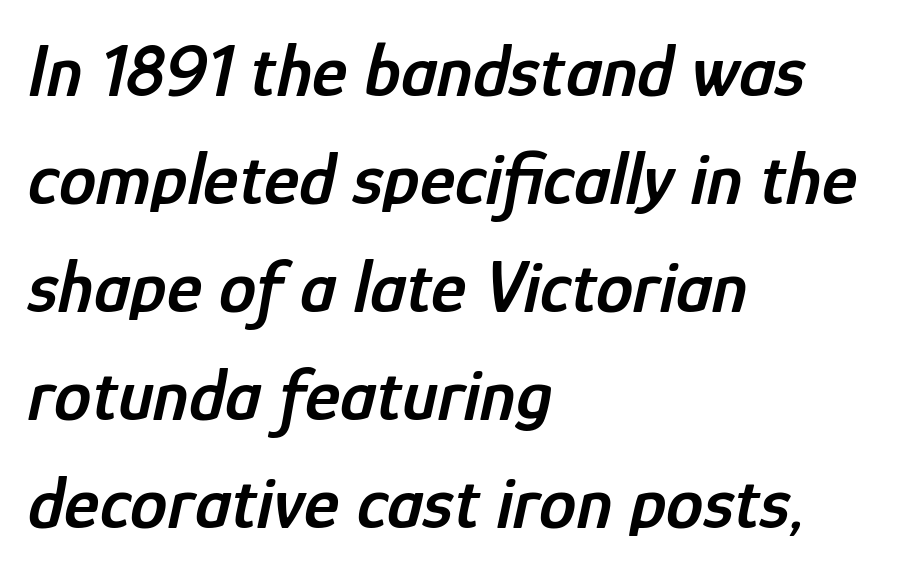
{"italic": "yes", "lean": "right", "slant_degrees": 12, "bold": "semi", "weight": "semibold", "width": "condensed", "stroke_contrast": "low", "x_height": "medium", "monospaced": "no", "underline": "no", "align": "left", "line_spacing": "normal", "line_spacing_ratio": 1.44, "letter_spacing": "normal", "letter_spacing_em": 0.0, "glyph_px": 75}
